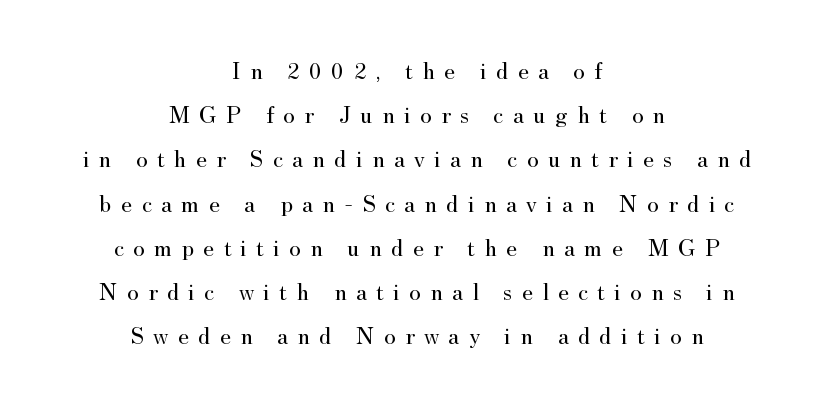
Q: Is the text bold? A: No.
Q: Is the text italic (slanted)? A: No, it is upright.
Q: Is the text underlined? A: No.
Q: How is the paragraph aligned? A: Centered.
Q: Is the spacing between letters normal or unusually wide? A: Unusually wide.
